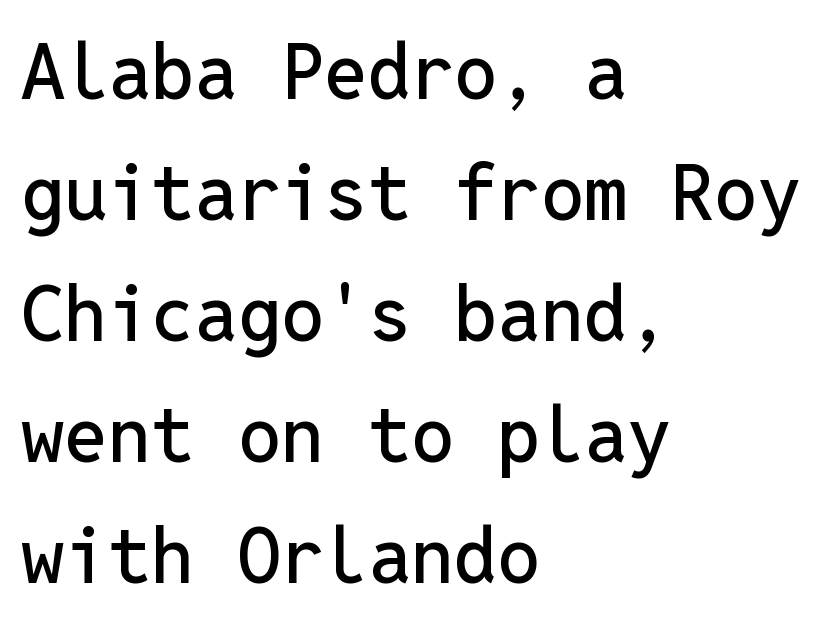
{"serif": "no", "italic": "no", "width": "normal", "stroke_contrast": "low", "x_height": "medium", "monospaced": "yes", "underline": "no", "align": "left", "line_spacing": "normal", "line_spacing_ratio": 1.57, "letter_spacing": "normal", "letter_spacing_em": 0.0, "glyph_px": 77}
